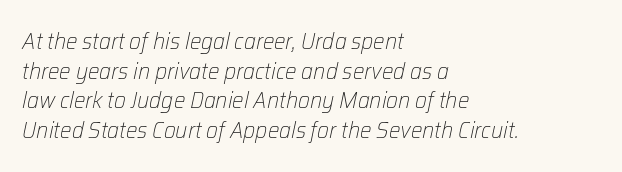
{"italic": "yes", "lean": "right", "slant_degrees": 12, "bold": "no", "underline": "no", "align": "left", "line_spacing": "normal", "line_spacing_ratio": 1.29, "letter_spacing": "normal", "letter_spacing_em": 0.0, "glyph_px": 23}
